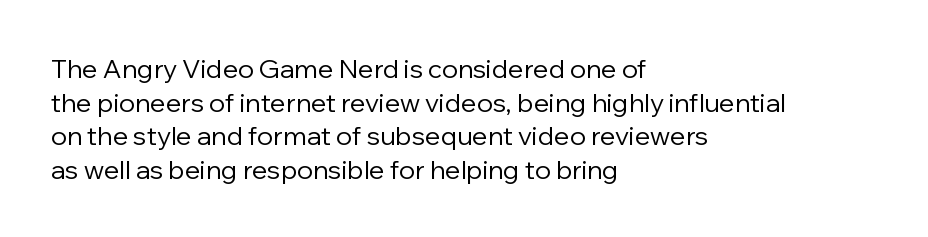
Interline gaps are of average width in this sample. In terms of posture, this sample is upright. Teacher's note: observe the even left margin — that is flush-left alignment. The cut favours lightness, reaching ordinary text weight at its darkest.
